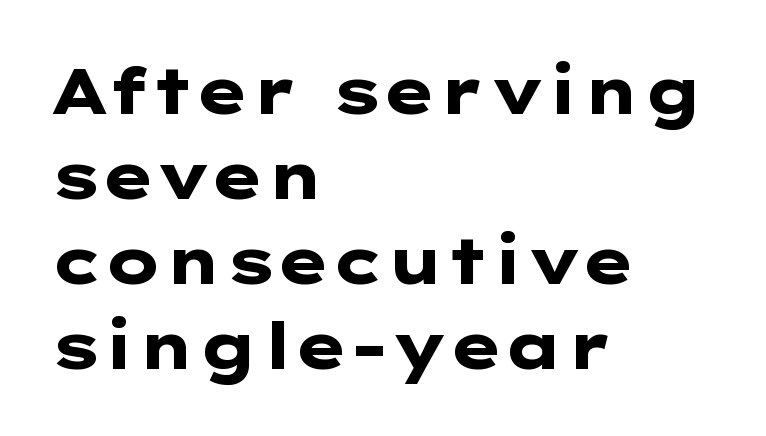
Line spacing here is normal. Notice how the stems are strictly vertical — no italics here. The face used here is rendered with its standard letterfit. Notice how the passage keeps a crisp vertical edge on the left only. The strokes are fattened all the way to bold.
